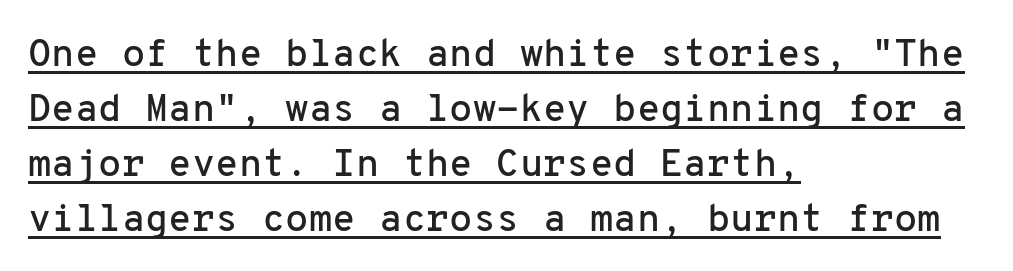
The rendering uses typewriter-style spacing with identical character cells. Italic? Not at all — the glyphs are vertical. No feet cap the strokes, marking this as sans-serif type. This rendering features underlined lettering. Each line starts at the same left margin while the right side varies.
